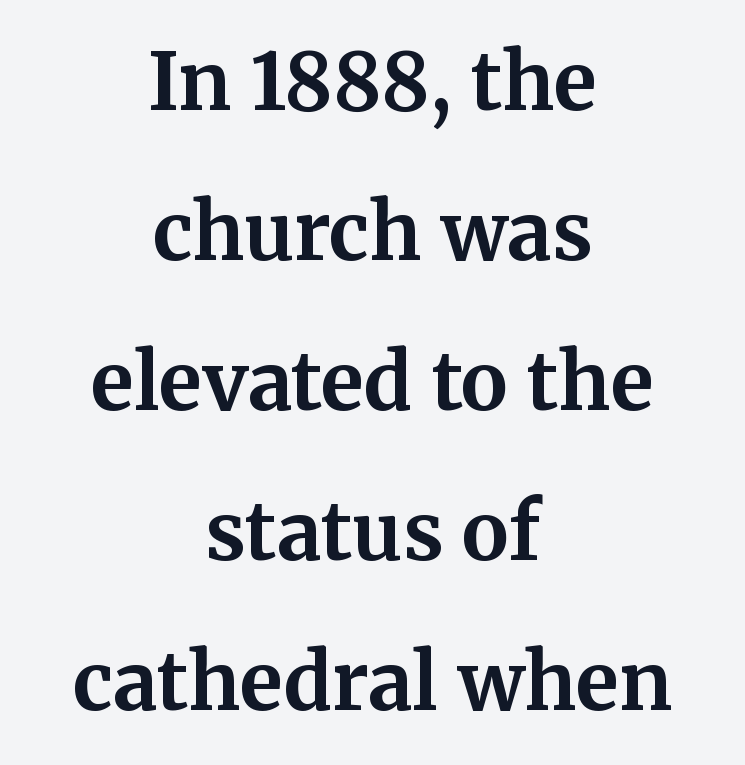
Q: Is the text bold? A: Yes.
Q: Is the text italic (slanted)? A: No, it is upright.
Q: Is the typeface a serif or a sans-serif typeface? A: Serif.
Q: Is the text underlined? A: No.
Q: How is the paragraph aligned? A: Centered.
Q: Is the spacing between letters normal or unusually wide? A: Normal.
Q: Is the spacing between lines tight, normal or loose? A: Loose.
Q: Width (condensed, normal, or wide)? A: Normal.
Q: Stroke contrast? A: Medium.
Q: x-height? A: Medium.
Q: Monospaced? A: No.
